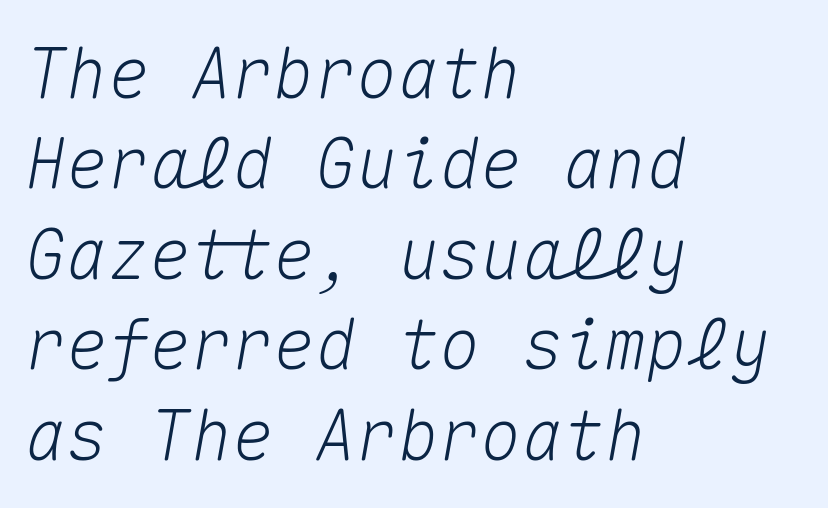
The block of text has a typical density, with ordinary space between rows. Caption: multi-line text, flush left, ragged right. The tracking reads as untouched default to a designer's eye. Check under the words: just untouched page. Emphasis-style slanted type is in use. You could count columns in this text — the font is strictly monospaced.
